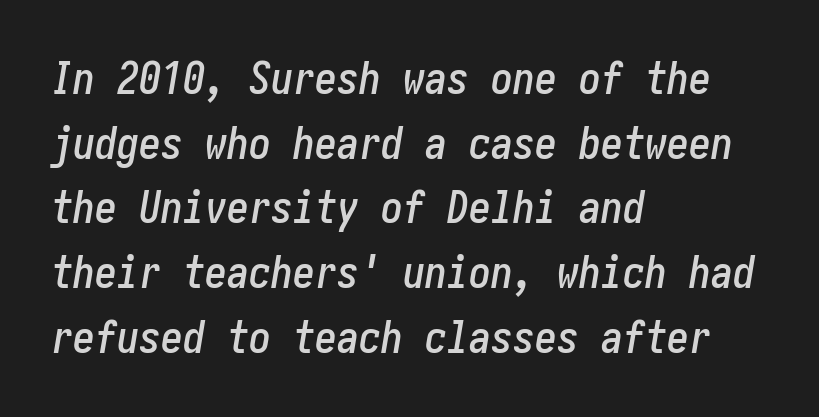
Every row of glyphs begins at an identical x-position on the left. Inter-character spacing is left at the font's built-in metrics. The specimen reads as italic at a glance. Check the space under the baseline: it is left empty. The passage shown stacks its lines at a standard gap.
